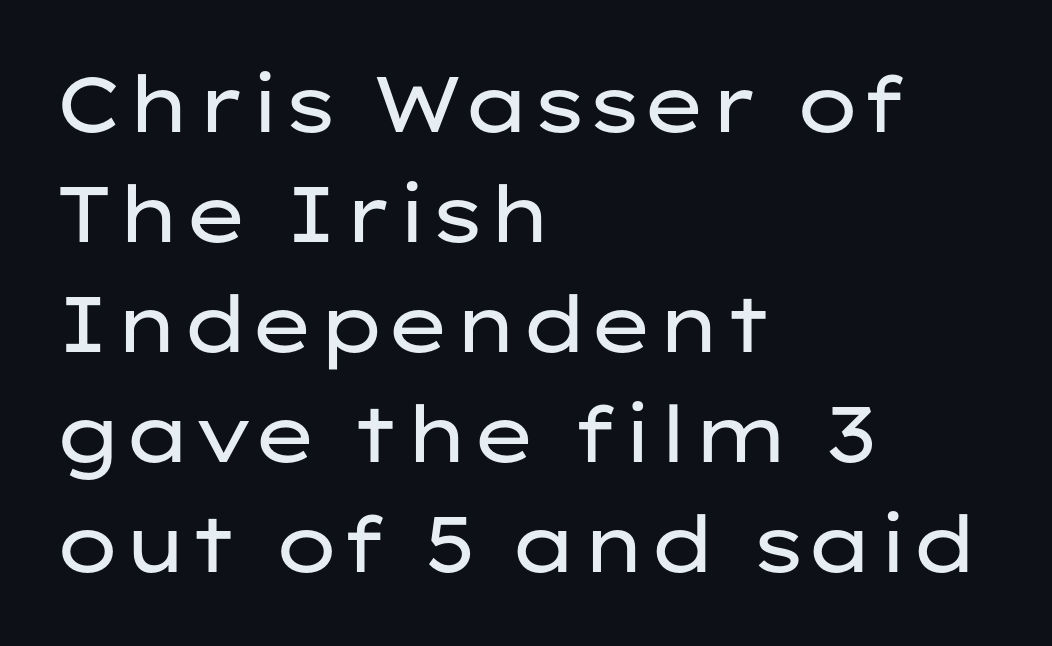
The image shows 78 px regular-weight, wide sans-serif type, upright; set left-aligned, normal line spacing (1.41x), normal letter spacing, not underlined; low stroke contrast and a medium x-height.
